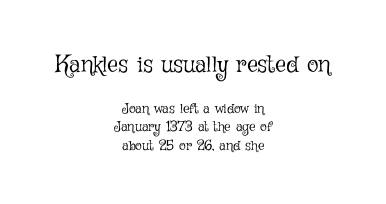
{"italic": "no", "bold": "no", "underline": "no", "align": "center", "line_spacing": "normal", "line_spacing_ratio": 1.32, "letter_spacing": "normal", "letter_spacing_em": 0.0, "larger_block": "first", "size_ratio": 1.71, "glyph_px": 24}
